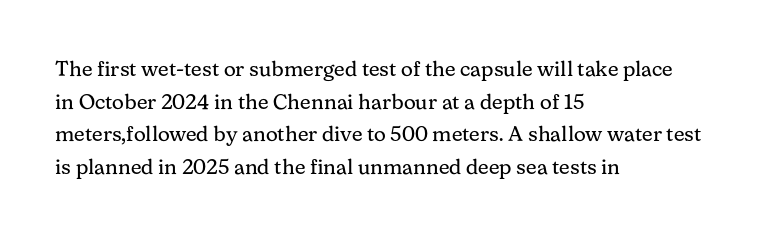
The image shows 21 px text type, upright; set left-aligned, normal line spacing (1.55x), normal letter spacing, not underlined.
